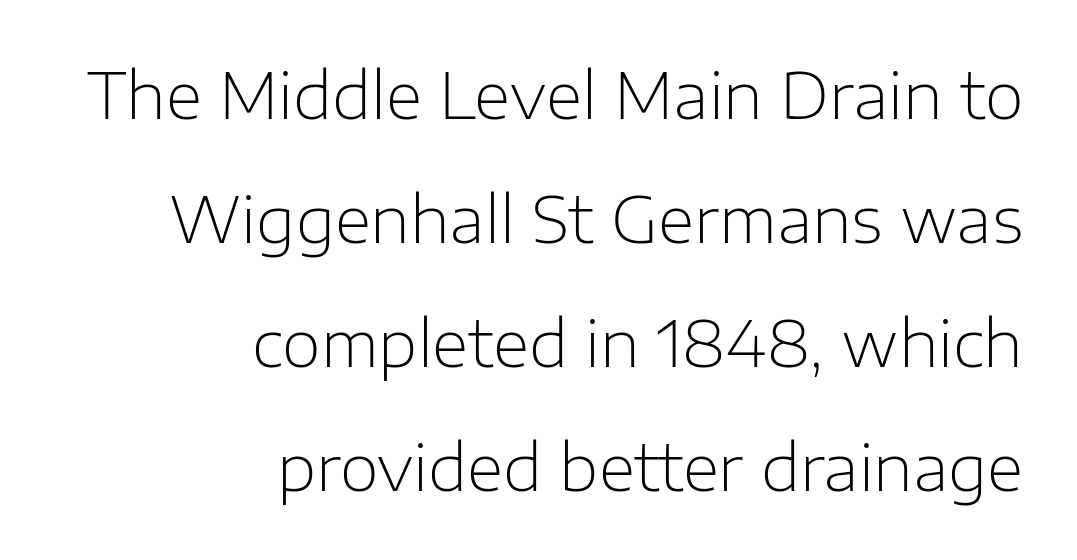
{"serif": "no", "italic": "no", "bold": "no", "weight": "light", "width": "normal", "stroke_contrast": "low", "x_height": "medium", "monospaced": "no", "underline": "no", "align": "right", "line_spacing": "loose", "line_spacing_ratio": 1.97, "letter_spacing": "normal", "letter_spacing_em": 0.0, "glyph_px": 63}
